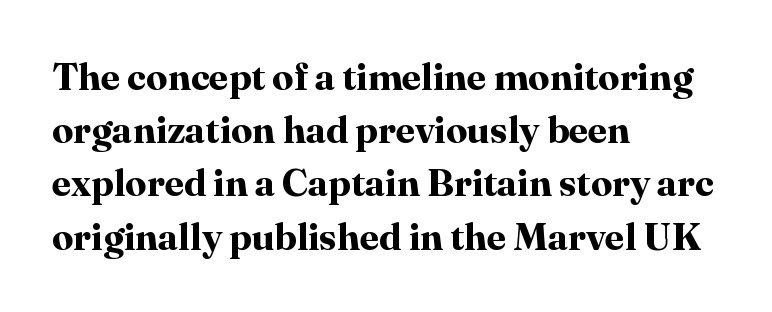
Q: Is the text bold? A: Yes.
Q: Is the text italic (slanted)? A: No, it is upright.
Q: Is the typeface a serif or a sans-serif typeface? A: Serif.
Q: Is the text underlined? A: No.
Q: How is the paragraph aligned? A: Left-aligned.
Q: Is the spacing between letters normal or unusually wide? A: Normal.
Q: Is the spacing between lines tight, normal or loose? A: Normal.
Q: Width (condensed, normal, or wide)? A: Normal.
Q: Stroke contrast? A: High.
Q: x-height? A: Medium.
Q: Monospaced? A: No.
